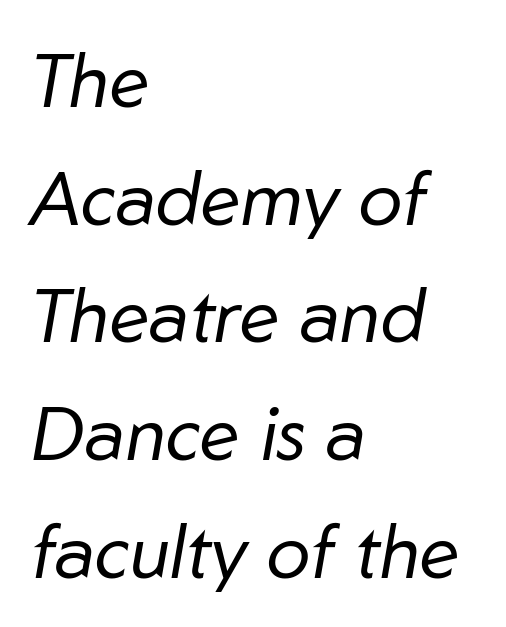
Q: Is the text bold? A: No.
Q: Is the text italic (slanted)? A: Yes, it leans right by about 10 degrees.
Q: Is the text underlined? A: No.
Q: How is the paragraph aligned? A: Left-aligned.
Q: Is the spacing between letters normal or unusually wide? A: Normal.
Q: Is the spacing between lines tight, normal or loose? A: Normal.
Q: Width (condensed, normal, or wide)? A: Normal.
Q: Stroke contrast? A: Low.
Q: x-height? A: Medium.
Q: Monospaced? A: No.
